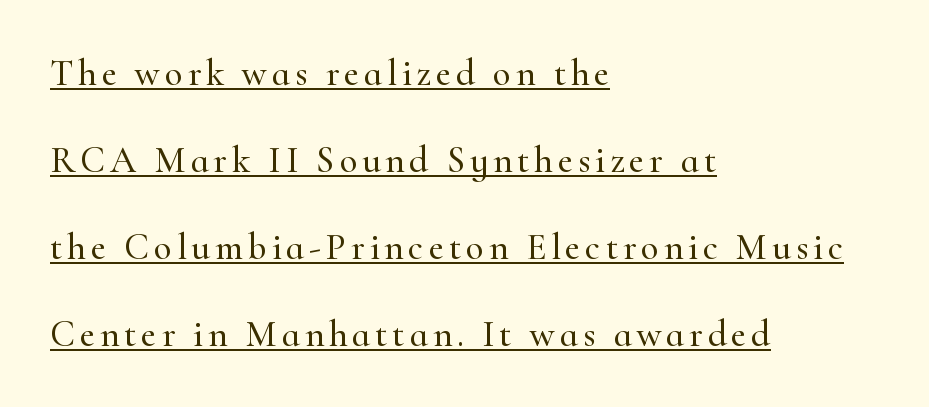
Q: Is the text italic (slanted)? A: No, it is upright.
Q: Is the typeface a serif or a sans-serif typeface? A: Serif.
Q: Is the text underlined? A: Yes.
Q: How is the paragraph aligned? A: Left-aligned.
Q: Is the spacing between lines tight, normal or loose? A: Loose.
Q: Width (condensed, normal, or wide)? A: Normal.
Q: Stroke contrast? A: High.
Q: x-height? A: Small.
Q: Monospaced? A: No.
